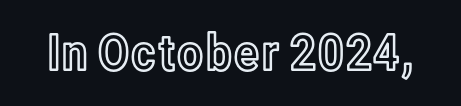
The image shows 50 px condensed type, upright; set normal letter spacing, not underlined; a medium x-height.
